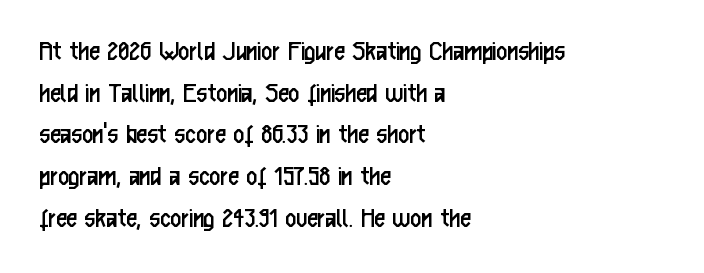
Q: Is the text bold? A: No.
Q: Is the text italic (slanted)? A: No, it is upright.
Q: Is the typeface a serif or a sans-serif typeface? A: Sans-serif.
Q: Is the text underlined? A: No.
Q: How is the paragraph aligned? A: Left-aligned.
Q: Is the spacing between letters normal or unusually wide? A: Normal.
Q: Is the spacing between lines tight, normal or loose? A: Normal.
Q: Width (condensed, normal, or wide)? A: Condensed.
Q: Stroke contrast? A: Low.
Q: x-height? A: Medium.
Q: Monospaced? A: No.
